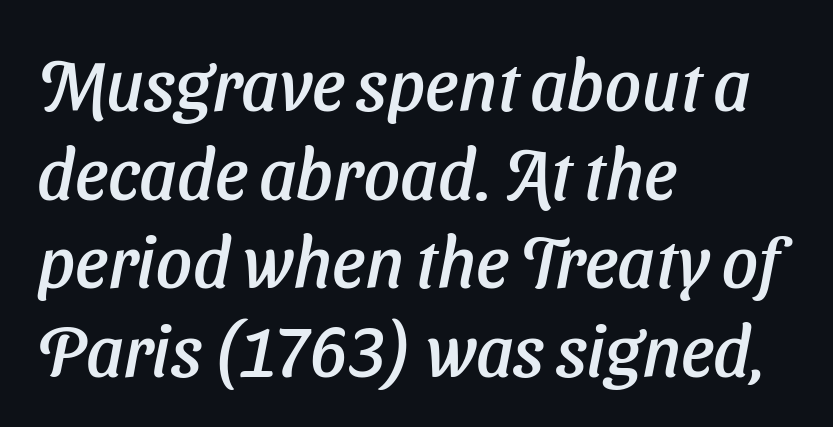
Q: Is the typeface a serif or a sans-serif typeface? A: Serif.
Q: Is the text underlined? A: No.
Q: How is the paragraph aligned? A: Left-aligned.
Q: Is the spacing between letters normal or unusually wide? A: Normal.
Q: Is the spacing between lines tight, normal or loose? A: Normal.
Q: Width (condensed, normal, or wide)? A: Normal.
Q: Stroke contrast? A: Low.
Q: x-height? A: Medium.
Q: Monospaced? A: No.
